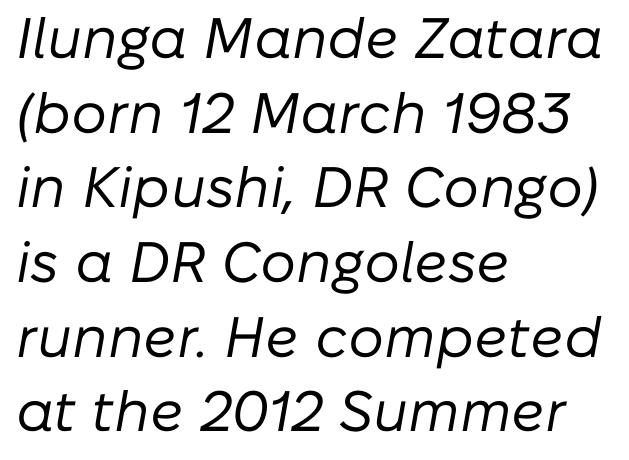
{"italic": "yes", "lean": "right", "slant_degrees": 10, "bold": "no", "weight": "regular", "width": "normal", "stroke_contrast": "low", "x_height": "medium", "monospaced": "no", "underline": "no", "align": "left", "line_spacing": "normal", "line_spacing_ratio": 1.31, "letter_spacing": "normal", "letter_spacing_em": 0.0, "glyph_px": 57}
